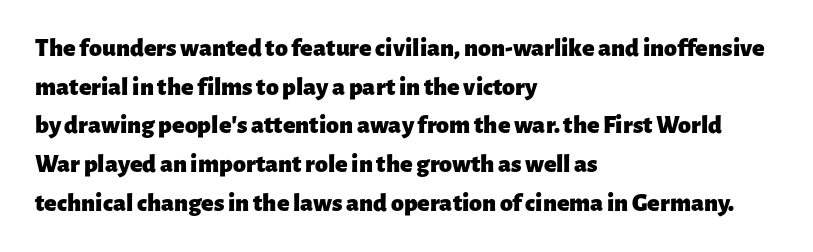
The image shows 26 px bold type, upright; set left-aligned, normal line spacing (1.49x), normal letter spacing, not underlined.
